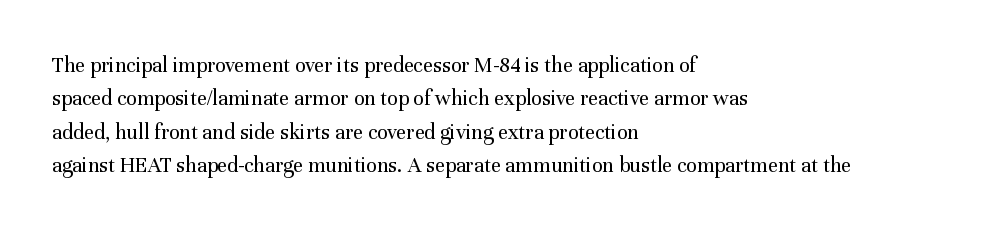
The image shows 22 px text type, upright; set left-aligned, normal line spacing (1.52x), normal letter spacing, not underlined.
